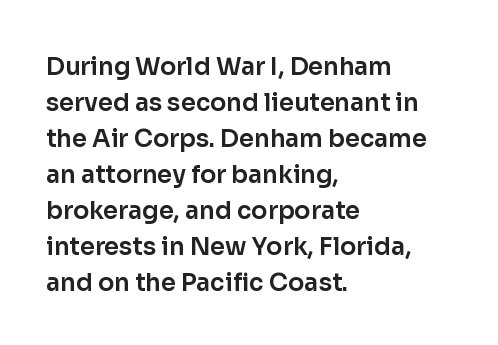
Q: Is the text italic (slanted)? A: No, it is upright.
Q: Is the text underlined? A: No.
Q: How is the paragraph aligned? A: Left-aligned.
Q: Is the spacing between letters normal or unusually wide? A: Normal.
Q: Is the spacing between lines tight, normal or loose? A: Normal.
